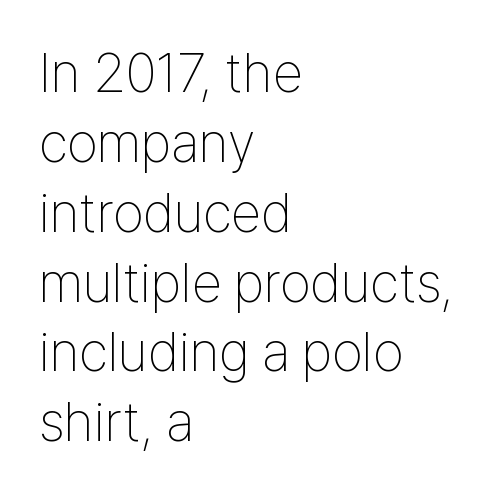
These glyphs show unthickened strokes, regular width or finer. Regarding serifs, this sample does without them. Do the letters lean? They stand straight. Casual observation: everything's shoved over to the left.
